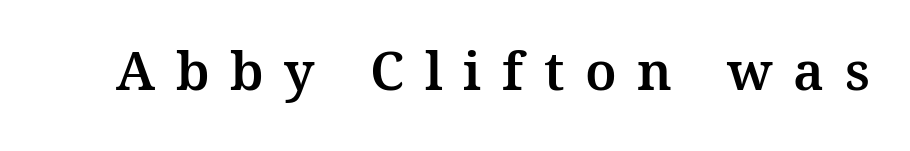
Posture: upright roman. The passage shown is typed in a proportional face where columns would drift. Descenders hang freely into open space. Characters follow at a spacing far wider than the type designer built in. The passage shown is typeset with a serif family.
